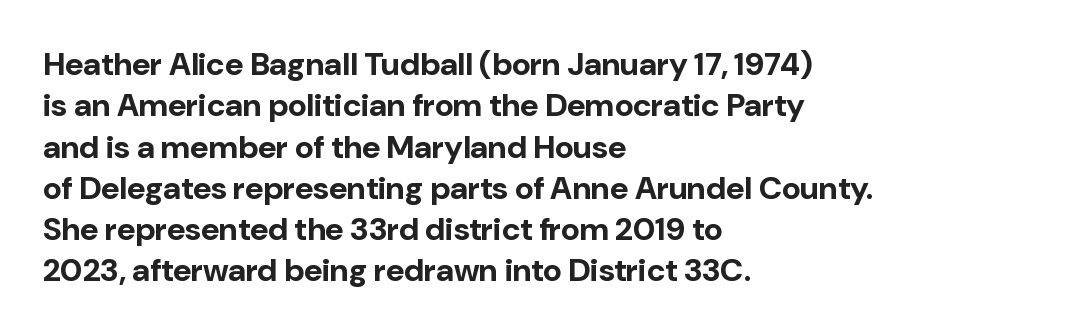
Q: Is the text bold? A: Yes.
Q: Is the text italic (slanted)? A: No, it is upright.
Q: Is the typeface a serif or a sans-serif typeface? A: Sans-serif.
Q: Is the text underlined? A: No.
Q: How is the paragraph aligned? A: Left-aligned.
Q: Is the spacing between letters normal or unusually wide? A: Normal.
Q: Is the spacing between lines tight, normal or loose? A: Normal.
Q: Width (condensed, normal, or wide)? A: Normal.
Q: Stroke contrast? A: Low.
Q: x-height? A: Medium.
Q: Monospaced? A: No.
